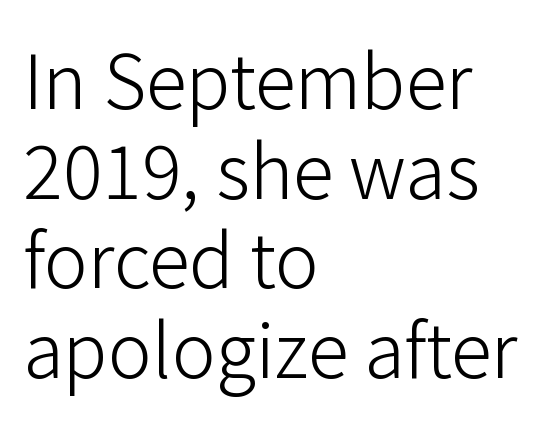
The image shows 74 px light sans-serif type, upright; set left-aligned, line spacing 1.21x, normal letter spacing, not underlined; low stroke contrast and a medium x-height.
